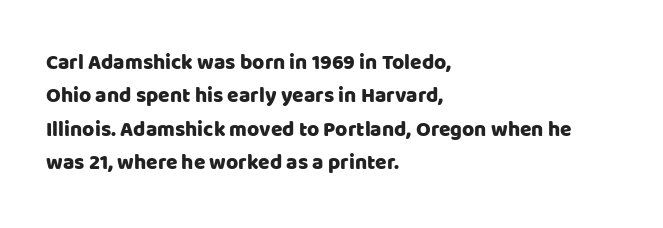
{"italic": "no", "underline": "no", "align": "left", "line_spacing": "normal", "line_spacing_ratio": 1.59, "letter_spacing": "normal", "letter_spacing_em": 0.0, "glyph_px": 21}
